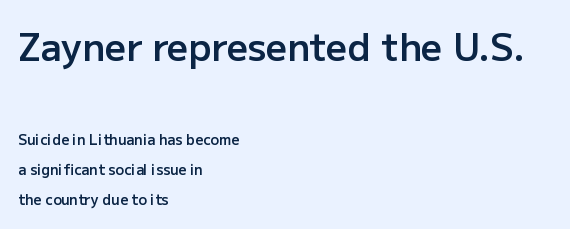
In this sample the first text group is rendered at the bigger scale. Classification — sans serif. A clean baseline with only descenders dipping below it. Which margin do the lines hug? The left one — the right edge is uneven. Looks like regular typesetting: each glyph gets only the width it needs.
